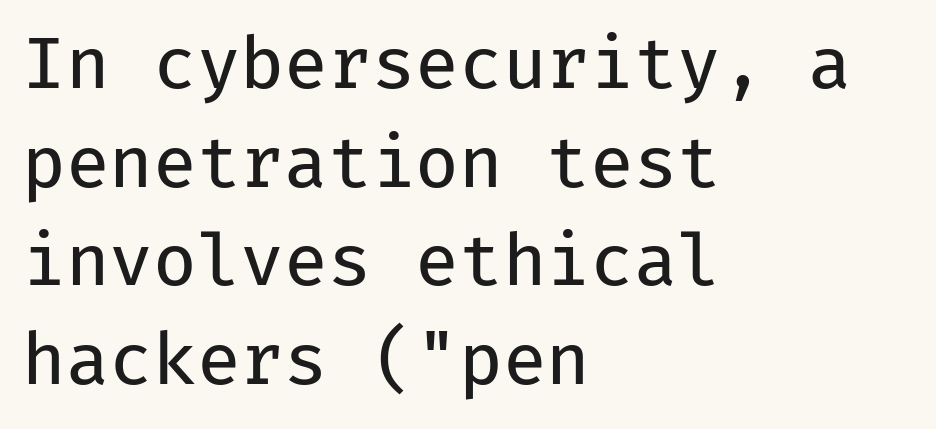
The image shows 71 px regular-weight sans-serif type, upright, monospaced; set left-aligned, normal line spacing (1.39x), normal letter spacing, not underlined; low stroke contrast and a medium x-height.
